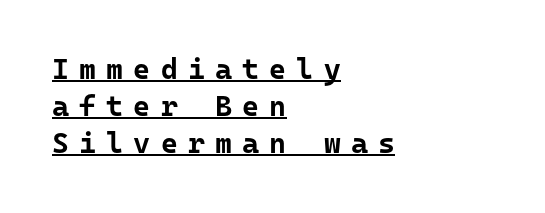
Reading down the column, the eye jumps a familiar distance to each next line. Thick stems and heavy bowls — unmistakably bold. Notice how a bar underscores the lettering throughout. Visually the block forms a straight wall on the left and a jagged coastline on the right. The horizontal fit of the characters is loose and conspicuously gappy. Every character sits straight up, as roman type does.
